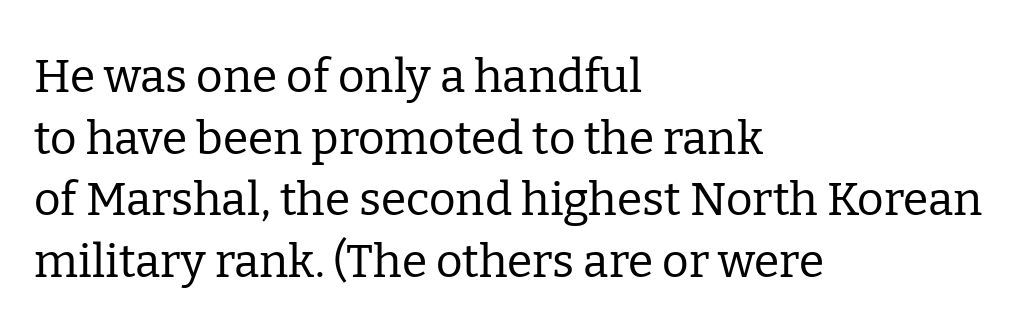
{"serif": "yes", "italic": "no", "bold": "no", "weight": "regular", "width": "normal", "stroke_contrast": "low", "x_height": "medium", "monospaced": "no", "underline": "no", "align": "left", "line_spacing": "normal", "line_spacing_ratio": 1.34, "letter_spacing": "normal", "letter_spacing_em": 0.0, "glyph_px": 46}
